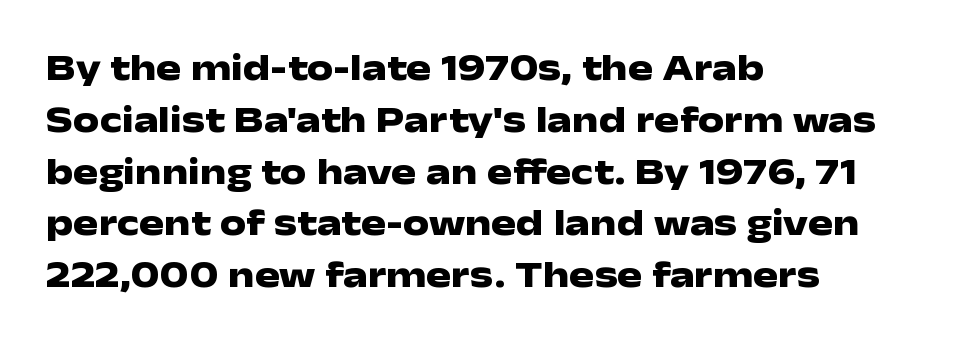
Q: Is the text bold? A: Yes.
Q: Is the text italic (slanted)? A: No, it is upright.
Q: Is the typeface a serif or a sans-serif typeface? A: Sans-serif.
Q: Is the text underlined? A: No.
Q: How is the paragraph aligned? A: Left-aligned.
Q: Is the spacing between letters normal or unusually wide? A: Normal.
Q: Is the spacing between lines tight, normal or loose? A: Normal.
Q: Width (condensed, normal, or wide)? A: Wide.
Q: Stroke contrast? A: Low.
Q: x-height? A: Medium.
Q: Monospaced? A: No.
